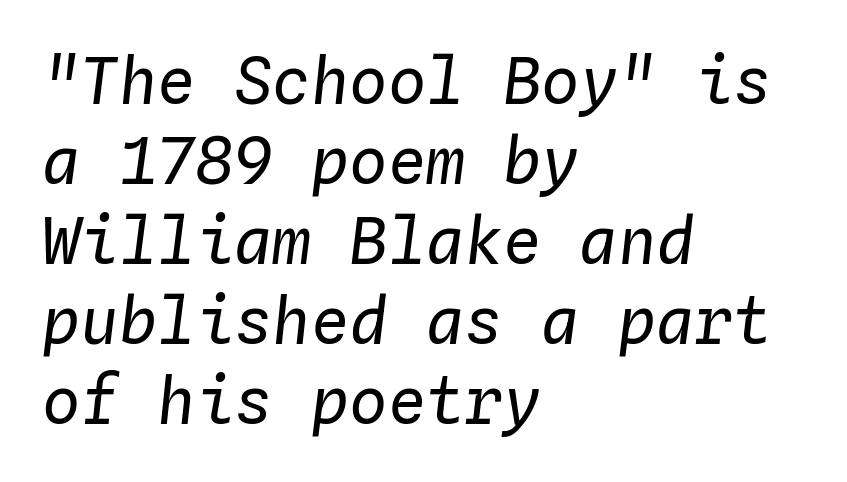
An italicized treatment has been applied to the whole sample. Compared with a typical body face, this is equally light or lighter still. Words appear dense and cohesive because spacing is normal. How would I describe the line gaps? Plain and ordinary. Has an underline been added? It has not.
